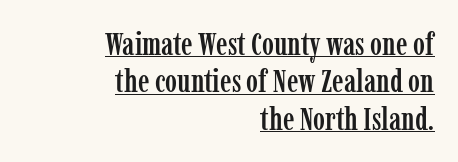
Q: Is the text italic (slanted)? A: No, it is upright.
Q: Is the typeface a serif or a sans-serif typeface? A: Serif.
Q: Is the text underlined? A: Yes.
Q: How is the paragraph aligned? A: Right-aligned.
Q: Is the spacing between letters normal or unusually wide? A: Normal.
Q: Width (condensed, normal, or wide)? A: Condensed.
Q: Stroke contrast? A: Low.
Q: x-height? A: Medium.
Q: Monospaced? A: No.
